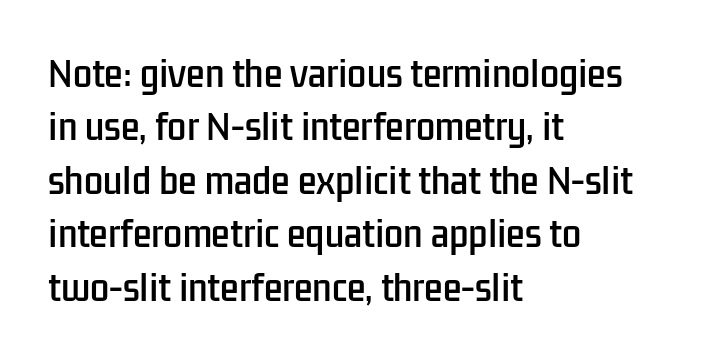
Q: Is the text italic (slanted)? A: No, it is upright.
Q: Is the typeface a serif or a sans-serif typeface? A: Sans-serif.
Q: Is the text underlined? A: No.
Q: How is the paragraph aligned? A: Left-aligned.
Q: Is the spacing between letters normal or unusually wide? A: Normal.
Q: Is the spacing between lines tight, normal or loose? A: Normal.
Q: Width (condensed, normal, or wide)? A: Condensed.
Q: Stroke contrast? A: Low.
Q: x-height? A: Medium.
Q: Monospaced? A: No.
